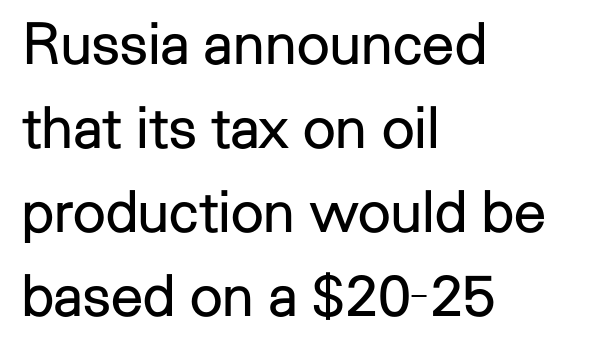
The cut favours lightness, reaching ordinary text weight at its darkest. Layout note: lines flush left. The type sits square on the baseline with zero lean. Varying glyph widths throughout — classic text-font behaviour. Bare-footed words on every line.
